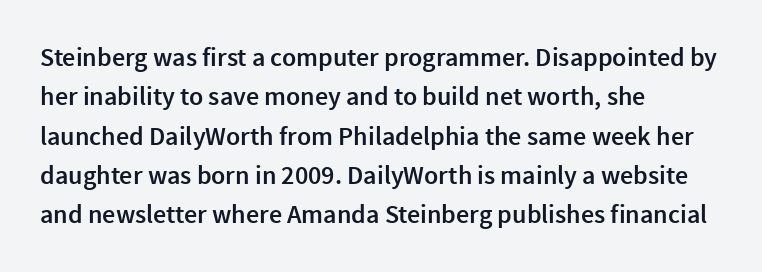
The image shows 26 px text type, upright; set left-aligned, normal line spacing (1.51x), normal letter spacing, not underlined.
